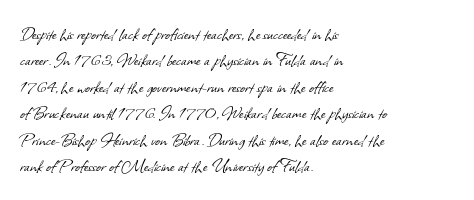
Q: Is the text bold? A: No.
Q: Is the text underlined? A: No.
Q: How is the paragraph aligned? A: Left-aligned.
Q: Is the spacing between letters normal or unusually wide? A: Normal.
Q: Is the spacing between lines tight, normal or loose? A: Normal.
